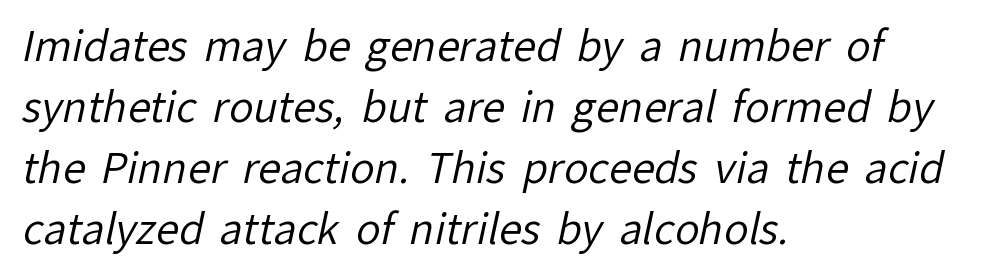
Q: Is the text bold? A: No.
Q: Is the typeface a serif or a sans-serif typeface? A: Sans-serif.
Q: Is the text underlined? A: No.
Q: How is the paragraph aligned? A: Left-aligned.
Q: Is the spacing between letters normal or unusually wide? A: Normal.
Q: Is the spacing between lines tight, normal or loose? A: Normal.
Q: Width (condensed, normal, or wide)? A: Normal.
Q: Stroke contrast? A: Low.
Q: x-height? A: Medium.
Q: Monospaced? A: No.
